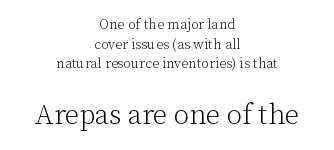
The image shows 28 px light serif type, upright; set centered, normal line spacing (1.41x), normal letter spacing, not underlined; the second (bottom) block is 2.0x larger; low stroke contrast and a medium x-height.
